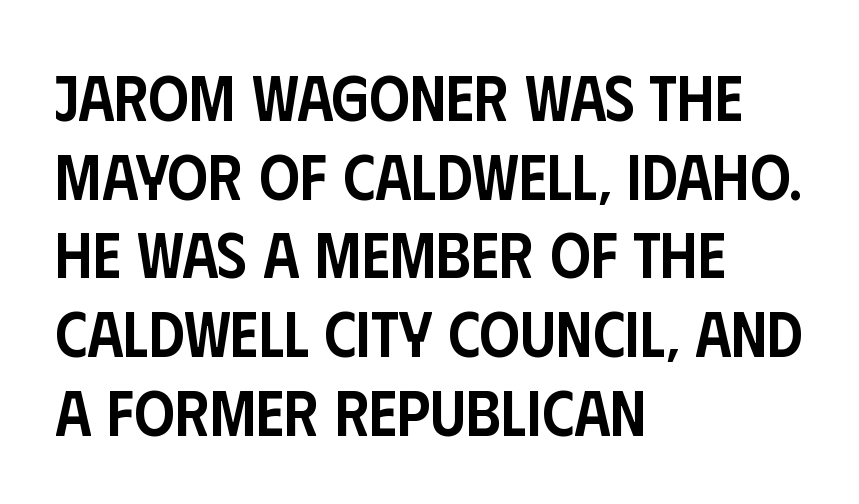
Q: Is the text bold? A: Semi-bold.
Q: Is the text italic (slanted)? A: No, it is upright.
Q: Is the typeface a serif or a sans-serif typeface? A: Sans-serif.
Q: Is the text underlined? A: No.
Q: How is the paragraph aligned? A: Left-aligned.
Q: Is the spacing between letters normal or unusually wide? A: Normal.
Q: Width (condensed, normal, or wide)? A: Condensed.
Q: Stroke contrast? A: Low.
Q: x-height? A: Large.
Q: Monospaced? A: No.
